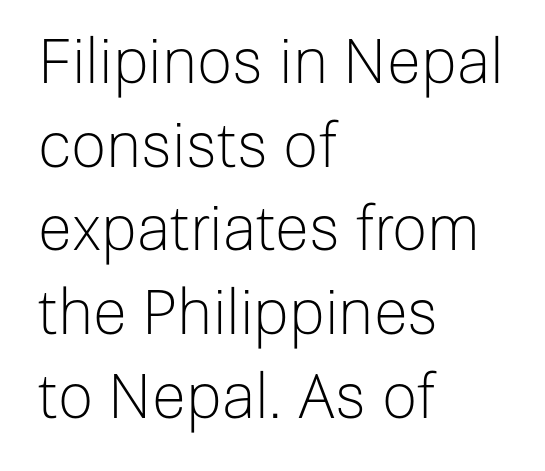
{"serif": "no", "italic": "no", "bold": "no", "weight": "light", "width": "normal", "stroke_contrast": "low", "x_height": "medium", "monospaced": "no", "underline": "no", "align": "left", "line_spacing": "normal", "line_spacing_ratio": 1.35, "letter_spacing": "normal", "letter_spacing_em": 0.0, "glyph_px": 62}
